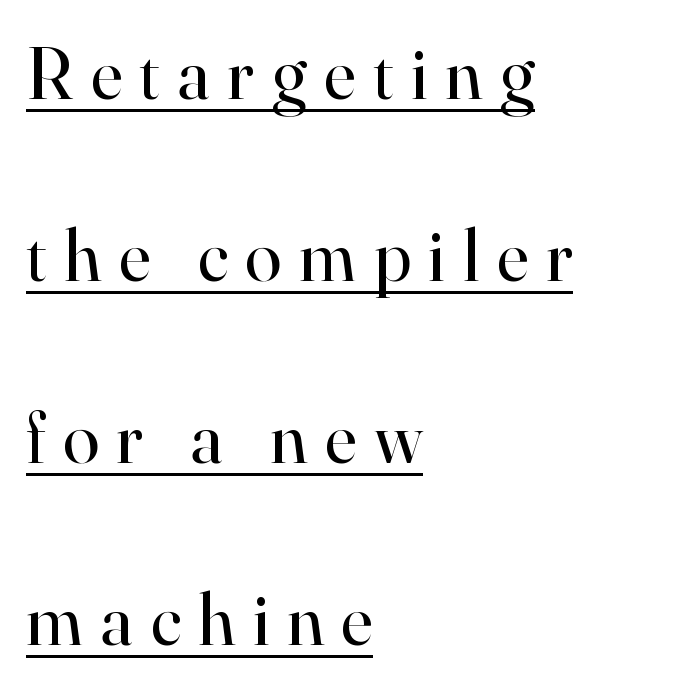
Q: Is the text bold? A: No.
Q: Is the text italic (slanted)? A: No, it is upright.
Q: Is the typeface a serif or a sans-serif typeface? A: Serif.
Q: Is the text underlined? A: Yes.
Q: How is the paragraph aligned? A: Left-aligned.
Q: Is the spacing between letters normal or unusually wide? A: Unusually wide.
Q: Is the spacing between lines tight, normal or loose? A: Loose.
Q: Width (condensed, normal, or wide)? A: Normal.
Q: Stroke contrast? A: High.
Q: x-height? A: Small.
Q: Monospaced? A: No.
